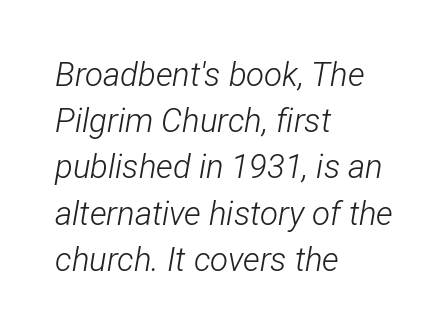
Q: Is the text bold? A: No.
Q: Is the text italic (slanted)? A: Yes, it leans right by about 12 degrees.
Q: Is the text underlined? A: No.
Q: How is the paragraph aligned? A: Left-aligned.
Q: Is the spacing between letters normal or unusually wide? A: Normal.
Q: Is the spacing between lines tight, normal or loose? A: Normal.
Q: Width (condensed, normal, or wide)? A: Condensed.
Q: Stroke contrast? A: Low.
Q: x-height? A: Medium.
Q: Monospaced? A: No.
